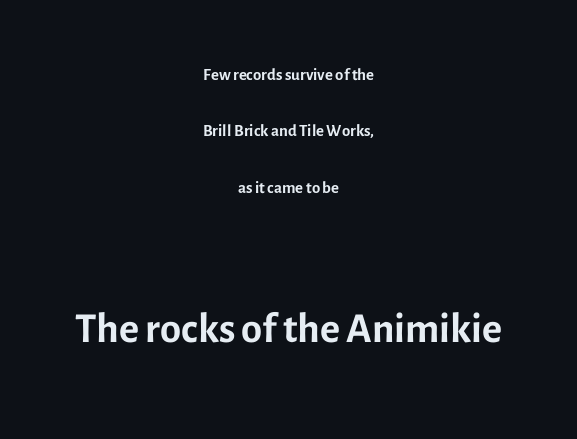
The image shows 61 px regular-weight sans-serif type, upright; set centered, loose line spacing (2.35x), normal letter spacing, not underlined; the second (bottom) block is 2.54x larger; a medium x-height.
